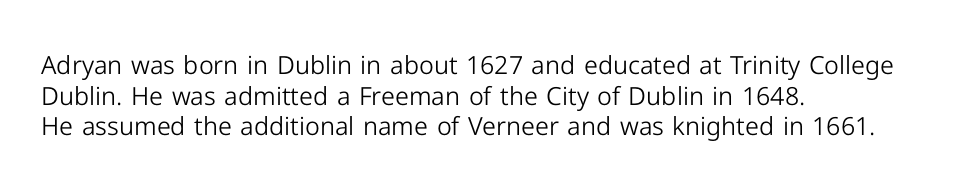
{"italic": "no", "bold": "no", "underline": "no", "align": "left", "line_spacing_ratio": 1.23, "letter_spacing": "normal", "letter_spacing_em": 0.0, "glyph_px": 25}
